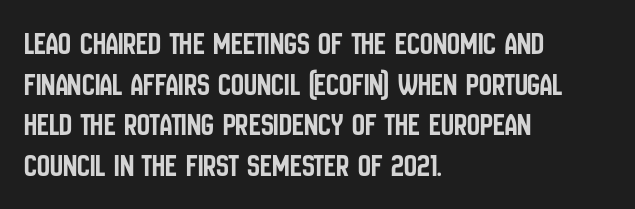
Descender tails drop into unmarked territory. The lines in this sample share a left origin and differ only in where they stop. The designer left line spacing at the default. To sum up the face: it is a sans, with no serifs. Spacing verdict: proportional, widths tailored to each character.
